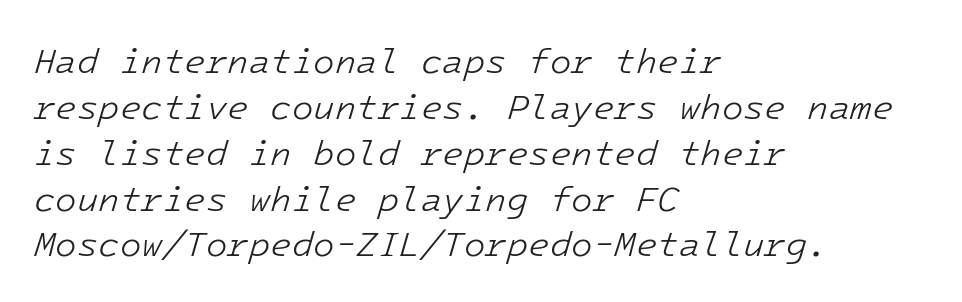
Q: Is the text bold? A: No.
Q: Is the text italic (slanted)? A: Yes, it leans right by about 16 degrees.
Q: Is the text underlined? A: No.
Q: How is the paragraph aligned? A: Left-aligned.
Q: Is the spacing between letters normal or unusually wide? A: Normal.
Q: Is the spacing between lines tight, normal or loose? A: Normal.
Q: Width (condensed, normal, or wide)? A: Normal.
Q: Stroke contrast? A: Low.
Q: x-height? A: Medium.
Q: Monospaced? A: Yes.
